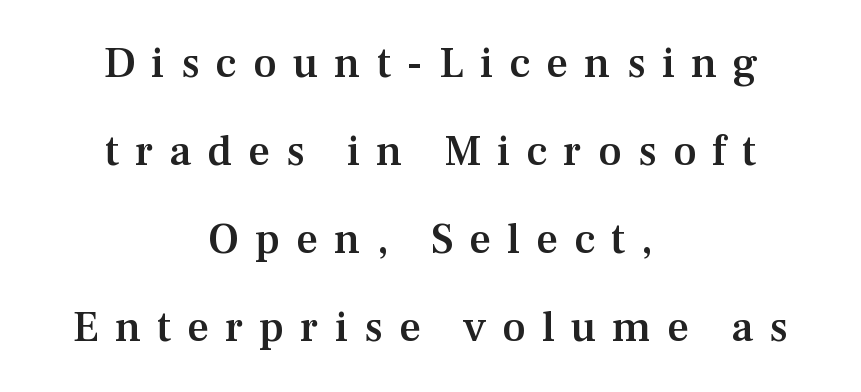
Q: Is the text bold? A: Semi-bold.
Q: Is the text italic (slanted)? A: No, it is upright.
Q: Is the typeface a serif or a sans-serif typeface? A: Serif.
Q: Is the text underlined? A: No.
Q: How is the paragraph aligned? A: Centered.
Q: Is the spacing between letters normal or unusually wide? A: Unusually wide.
Q: Is the spacing between lines tight, normal or loose? A: Loose.
Q: Width (condensed, normal, or wide)? A: Normal.
Q: Stroke contrast? A: Medium.
Q: x-height? A: Medium.
Q: Monospaced? A: No.
